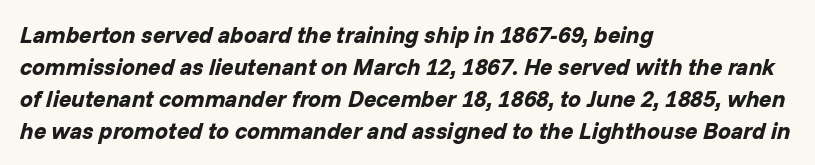
Style check: oblique. The rendering anchors every line to the left-hand side. This block has exactly the height ordinary leading produces. Compared with an ordinary text face, these strokes are far heavier — a full bold. Here the glyphs are tracked normally, forming tight word shapes. The baseline area is clear.
